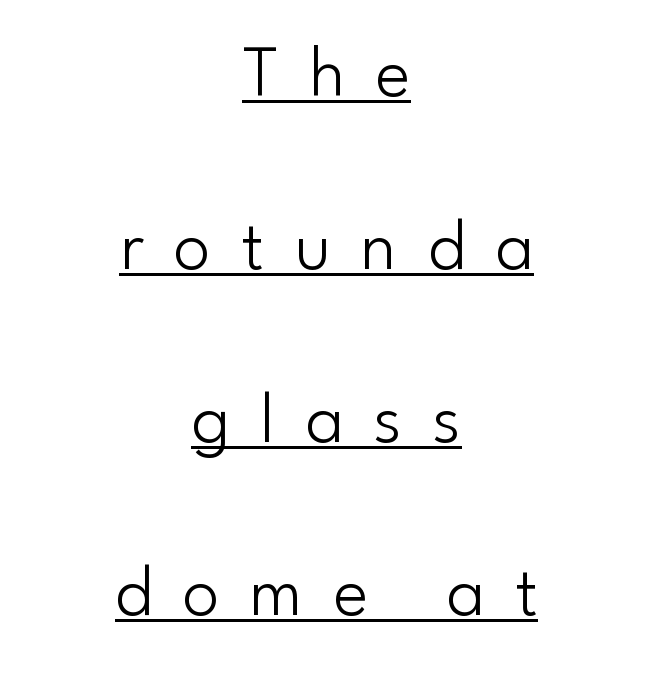
{"serif": "no", "italic": "no", "bold": "no", "weight": "light", "width": "normal", "stroke_contrast": "low", "x_height": "small", "monospaced": "no", "underline": "yes", "align": "center", "line_spacing": "loose", "line_spacing_ratio": 2.37, "letter_spacing": "wide", "letter_spacing_em": 0.42, "glyph_px": 73}
